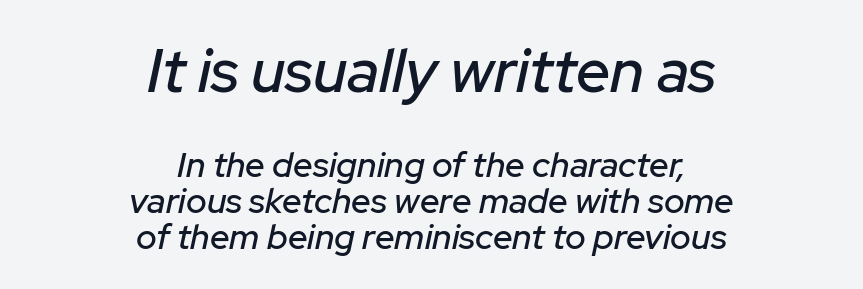
{"italic": "yes", "lean": "right", "slant_degrees": 12, "width": "normal", "stroke_contrast": "low", "x_height": "medium", "monospaced": "no", "underline": "no", "align": "center", "line_spacing": "tight", "line_spacing_ratio": 1.03, "letter_spacing": "normal", "letter_spacing_em": 0.0, "larger_block": "first", "size_ratio": 1.74, "glyph_px": 61}
